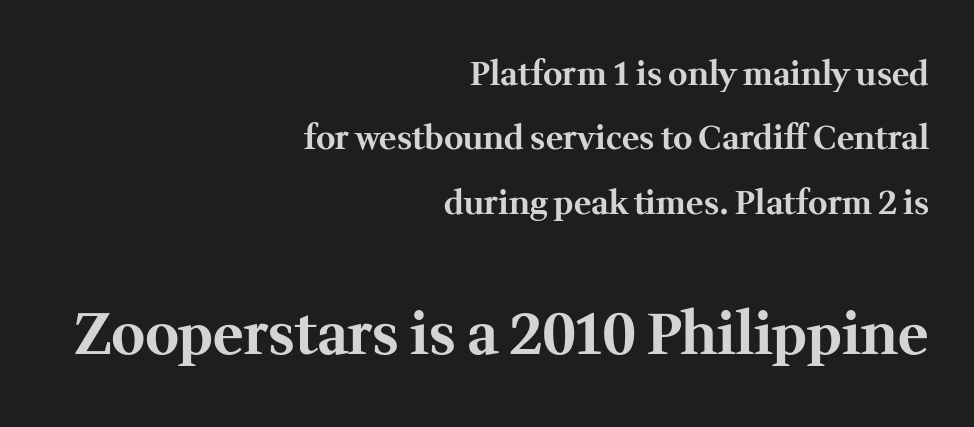
{"serif": "yes", "italic": "no", "bold": "yes", "weight": "bold", "width": "normal", "stroke_contrast": "medium", "x_height": "medium", "monospaced": "no", "underline": "no", "align": "right", "line_spacing": "loose", "line_spacing_ratio": 1.95, "letter_spacing": "normal", "letter_spacing_em": 0.0, "larger_block": "second", "size_ratio": 1.76, "glyph_px": 58}
